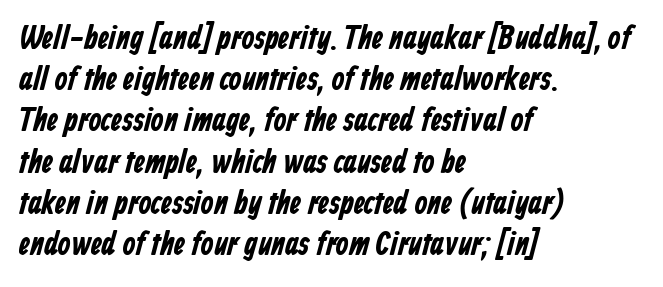
{"serif": "no", "bold": "yes", "weight": "bold", "width": "condensed", "stroke_contrast": "low", "x_height": "medium", "monospaced": "no", "underline": "no", "align": "left", "line_spacing": "normal", "line_spacing_ratio": 1.25, "letter_spacing": "normal", "letter_spacing_em": 0.0, "glyph_px": 33}
